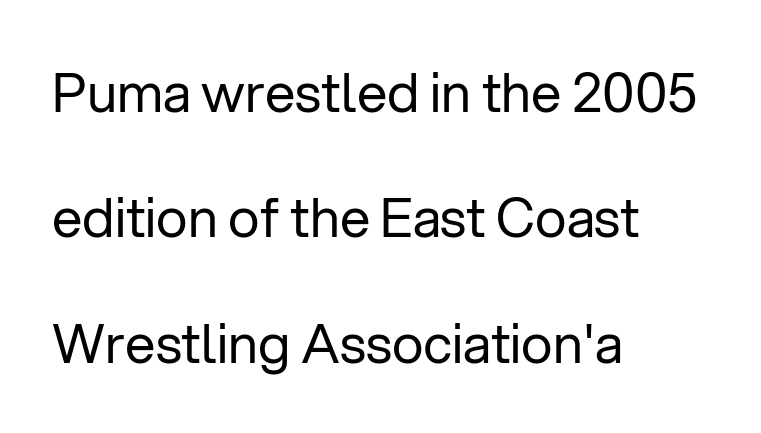
Each letter keeps its own natural width here, so spacing adapts to shape. This sample uses plain, unmodified letter spacing. Leftover space on each line is placed entirely after the last word. The passage shown is typeset with a sans-serif family. The space between consecutive lines is lavish. A clean baseline with only descenders dipping below it.
